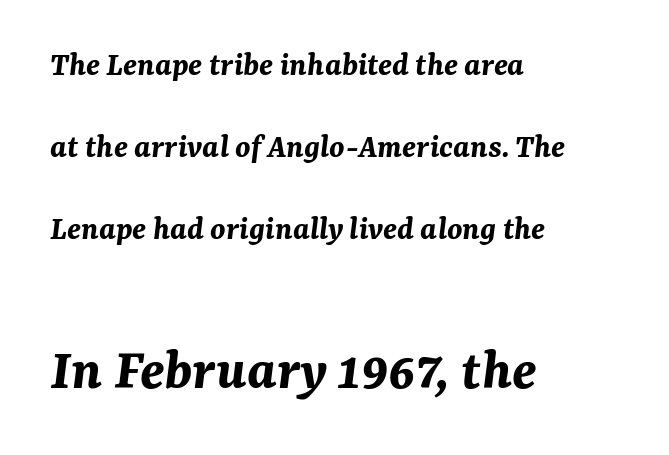
Q: Is the text bold? A: Yes.
Q: Is the text italic (slanted)? A: Yes, it leans right by about 7 degrees.
Q: Is the text underlined? A: No.
Q: How is the paragraph aligned? A: Left-aligned.
Q: Is the spacing between letters normal or unusually wide? A: Normal.
Q: Is the spacing between lines tight, normal or loose? A: Loose.
Q: Which block of text is set in a larger size, the first (top) or the second (bottom)? A: The second (bottom) one.
Q: Width (condensed, normal, or wide)? A: Normal.
Q: Stroke contrast? A: Medium.
Q: x-height? A: Medium.
Q: Monospaced? A: No.
